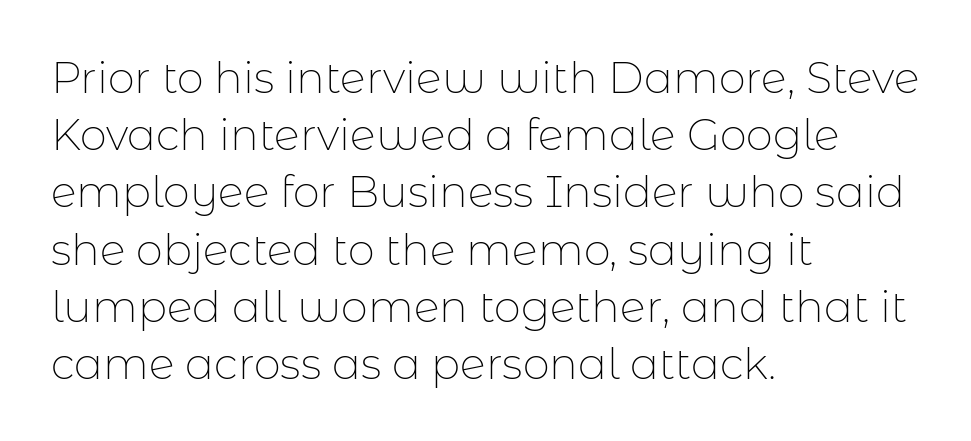
Q: Is the text bold? A: No.
Q: Is the text italic (slanted)? A: No, it is upright.
Q: Is the typeface a serif or a sans-serif typeface? A: Sans-serif.
Q: Is the text underlined? A: No.
Q: How is the paragraph aligned? A: Left-aligned.
Q: Is the spacing between letters normal or unusually wide? A: Normal.
Q: Is the spacing between lines tight, normal or loose? A: Normal.
Q: Width (condensed, normal, or wide)? A: Normal.
Q: Stroke contrast? A: Low.
Q: x-height? A: Medium.
Q: Monospaced? A: No.
